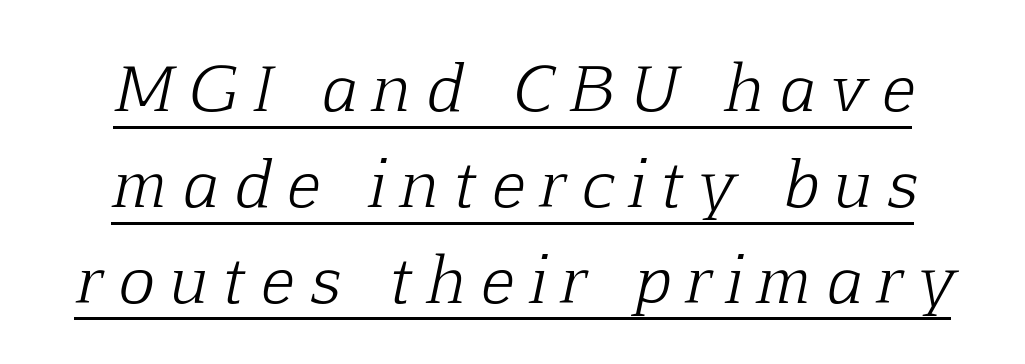
{"serif": "yes", "italic": "yes", "lean": "right", "slant_degrees": 12, "bold": "no", "weight": "light", "width": "normal", "stroke_contrast": "low", "x_height": "medium", "monospaced": "no", "underline": "yes", "line_spacing": "normal", "line_spacing_ratio": 1.57, "letter_spacing": "wide", "letter_spacing_em": 0.27, "glyph_px": 61}
